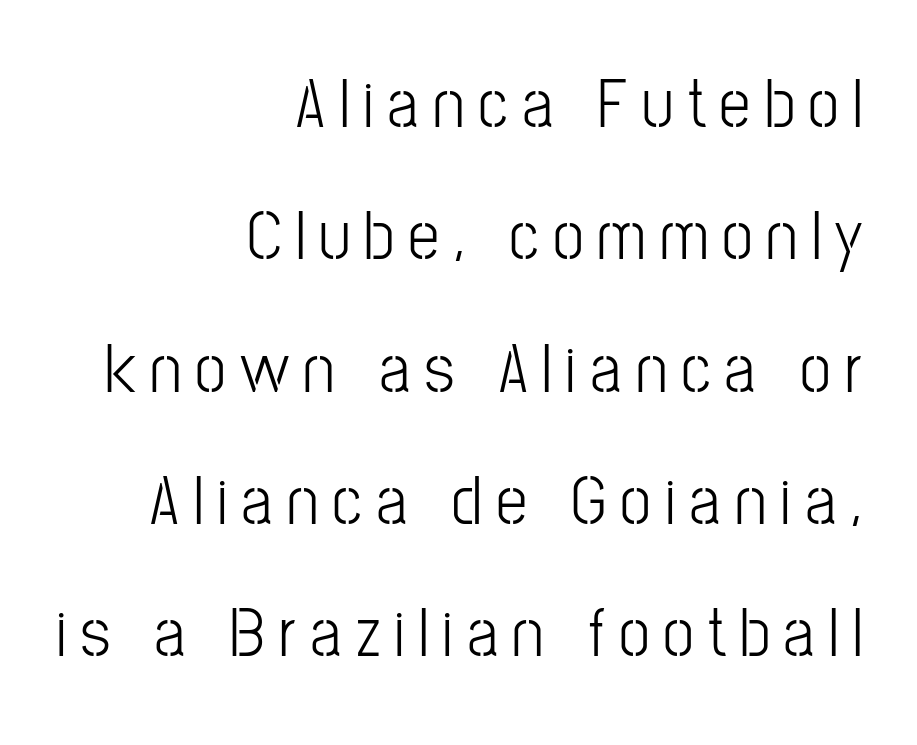
{"serif": "no", "italic": "no", "width": "condensed", "stroke_contrast": "low", "x_height": "medium", "monospaced": "no", "underline": "no", "align": "right", "line_spacing_ratio": 1.89, "letter_spacing": "wide", "letter_spacing_em": 0.2, "glyph_px": 70}
